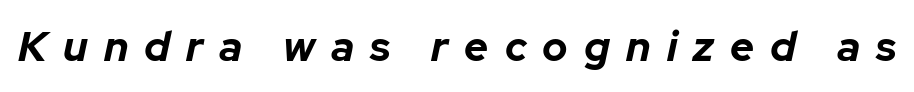
No word sits above an underline. As a designer I'd log this as weight 700, bold. Italic: yes, the glyphs are oblique. The letters advance in unequal steps, a hallmark of proportional type. Is the letter spacing exaggerated? Yes — the characters are pushed far apart.
